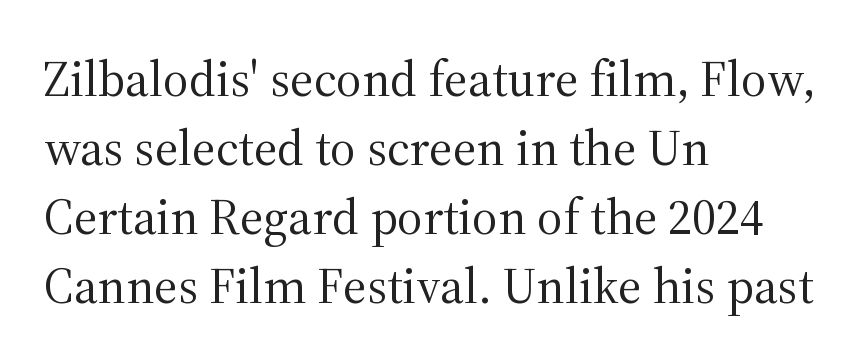
The type is set solid horizontally, with unmodified tracking. The rows are spaced the way most documents space them. Posture: vertical. Examine the stroke ends and you'll spot serifs.
